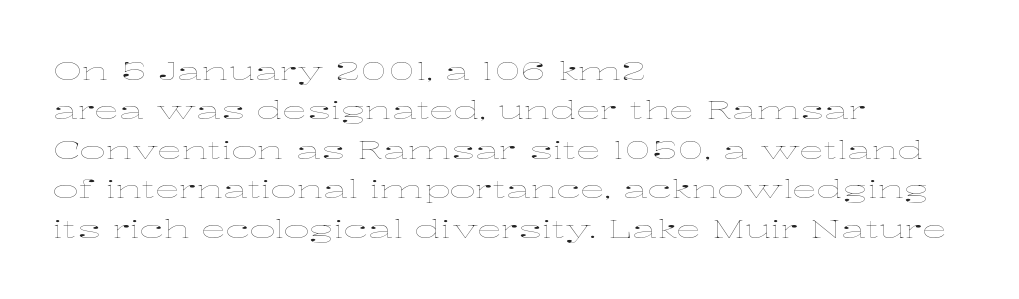
{"italic": "no", "bold": "no", "underline": "no", "align": "left", "line_spacing": "normal", "line_spacing_ratio": 1.58, "letter_spacing": "normal", "letter_spacing_em": 0.0, "glyph_px": 25}
